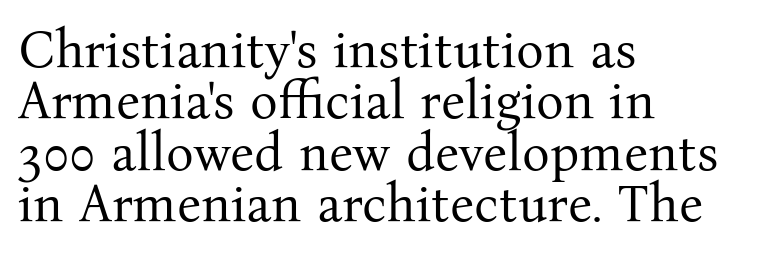
Looks like regular typesetting: each glyph gets only the width it needs. Each word holds together tightly as a unit, with standard inter-letter gaps. A student would call this left alignment; a typographer would say flush left, rag right. Style check: upright.
